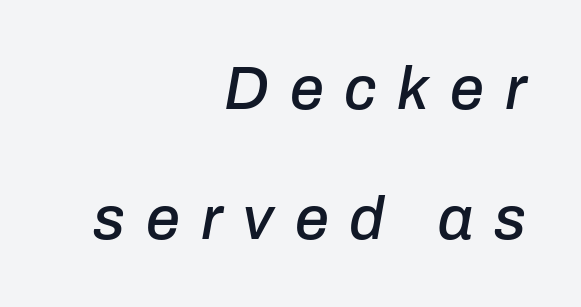
{"italic": "yes", "lean": "right", "slant_degrees": 10, "width": "normal", "stroke_contrast": "low", "x_height": "medium", "monospaced": "no", "underline": "no", "align": "right", "line_spacing": "loose", "line_spacing_ratio": 2.13, "letter_spacing": "wide", "letter_spacing_em": 0.34, "glyph_px": 61}
